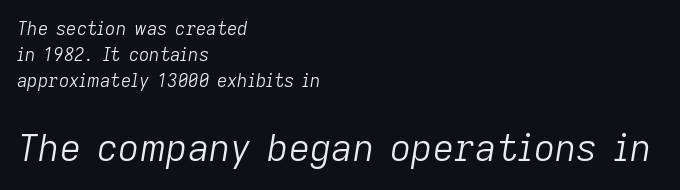
{"italic": "yes", "lean": "right", "slant_degrees": 9, "bold": "no", "weight": "light", "width": "normal", "stroke_contrast": "low", "x_height": "medium", "monospaced": "no", "underline": "no", "align": "left", "line_spacing": "normal", "line_spacing_ratio": 1.44, "letter_spacing": "normal", "letter_spacing_em": 0.0, "larger_block": "second", "size_ratio": 2.06, "glyph_px": 37}
